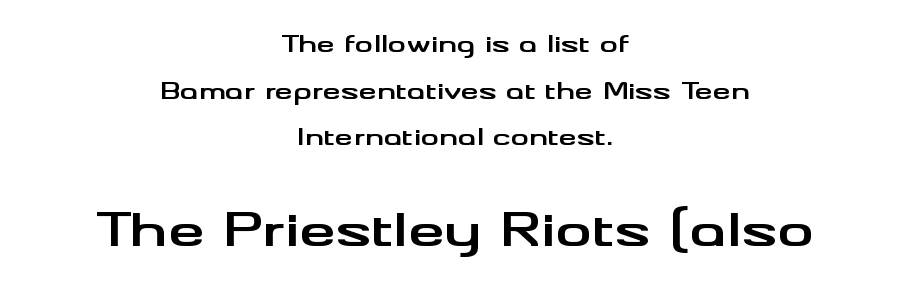
{"serif": "no", "italic": "no", "bold": "yes", "weight": "bold", "width": "wide", "stroke_contrast": "medium", "x_height": "small", "monospaced": "no", "underline": "no", "align": "center", "line_spacing": "loose", "line_spacing_ratio": 2.03, "letter_spacing": "normal", "letter_spacing_em": 0.0, "larger_block": "second", "size_ratio": 2.0, "glyph_px": 46}
